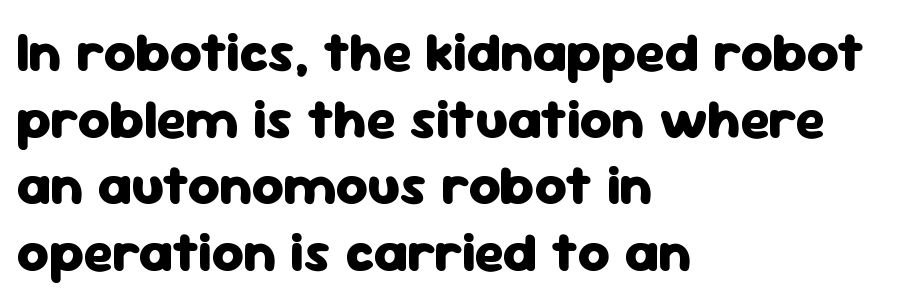
{"serif": "no", "italic": "no", "bold": "yes", "weight": "heavy", "width": "normal", "stroke_contrast": "low", "x_height": "medium", "monospaced": "no", "underline": "no", "align": "left", "line_spacing_ratio": 1.21, "letter_spacing": "normal", "letter_spacing_em": 0.0, "glyph_px": 55}
